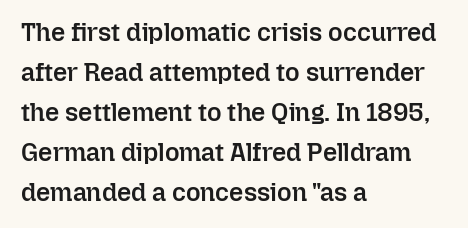
Q: Is the text bold? A: Semi-bold.
Q: Is the text italic (slanted)? A: No, it is upright.
Q: Is the text underlined? A: No.
Q: How is the paragraph aligned? A: Left-aligned.
Q: Is the spacing between letters normal or unusually wide? A: Normal.
Q: Is the spacing between lines tight, normal or loose? A: Normal.
